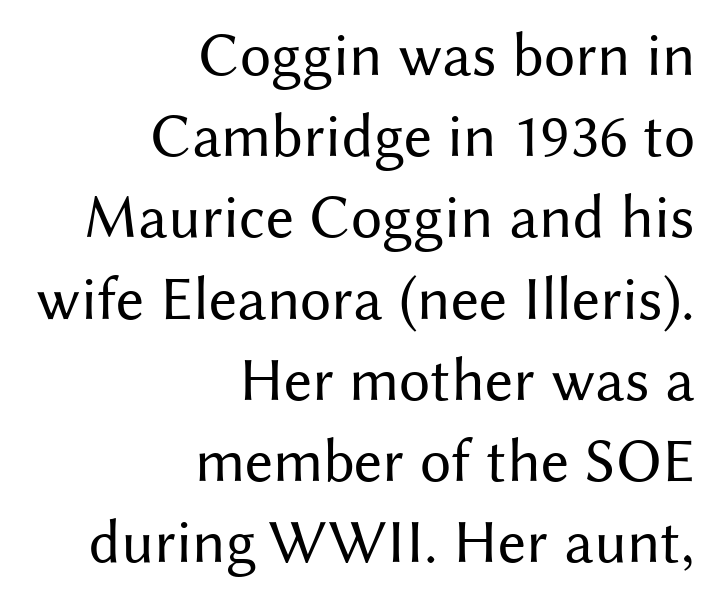
The image shows 62 px regular-weight sans-serif type, upright; set right-aligned, normal line spacing (1.31x), normal letter spacing, not underlined; medium stroke contrast and a medium x-height.
